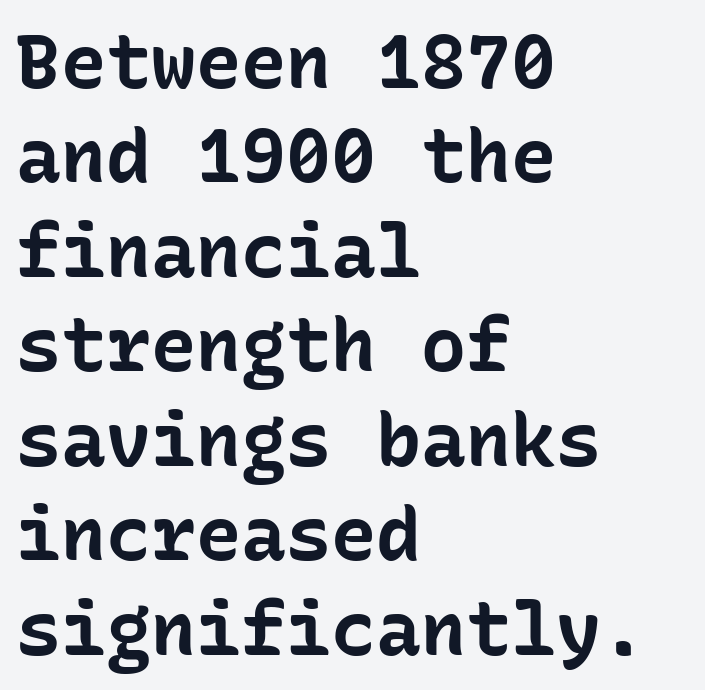
The image shows 75 px bold sans-serif type, upright, monospaced; set left-aligned, normal line spacing (1.26x), normal letter spacing, not underlined; low stroke contrast and a medium x-height.
